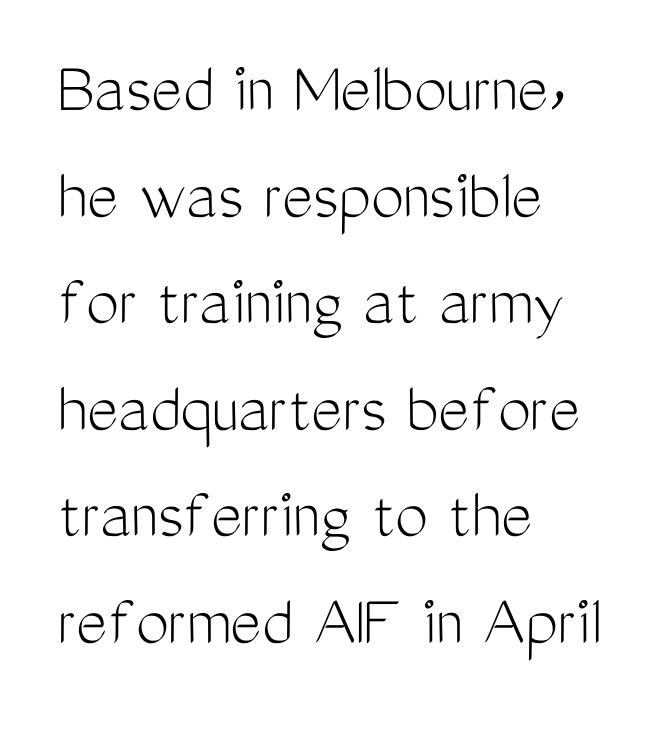
Q: Is the text bold? A: No.
Q: Is the text italic (slanted)? A: No, it is upright.
Q: Is the typeface a serif or a sans-serif typeface? A: Sans-serif.
Q: Is the text underlined? A: No.
Q: How is the paragraph aligned? A: Left-aligned.
Q: Is the spacing between letters normal or unusually wide? A: Normal.
Q: Is the spacing between lines tight, normal or loose? A: Normal.
Q: Width (condensed, normal, or wide)? A: Condensed.
Q: Stroke contrast? A: Medium.
Q: x-height? A: Medium.
Q: Monospaced? A: No.
